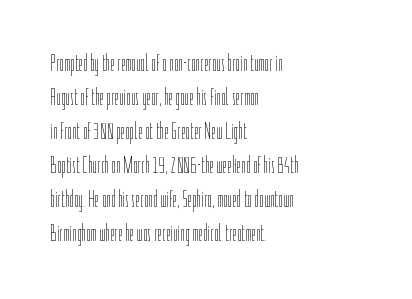
Q: Is the text bold? A: No.
Q: Is the text italic (slanted)? A: No, it is upright.
Q: Is the text underlined? A: No.
Q: How is the paragraph aligned? A: Left-aligned.
Q: Is the spacing between letters normal or unusually wide? A: Normal.
Q: Is the spacing between lines tight, normal or loose? A: Normal.
